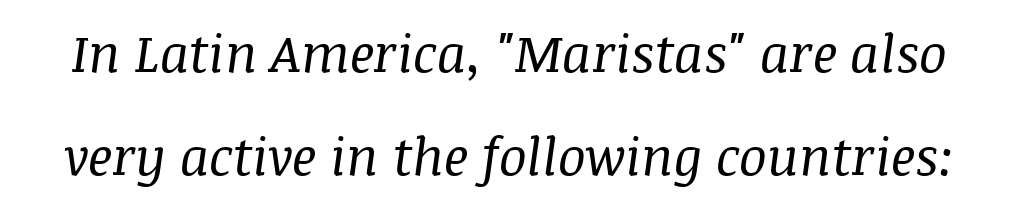
{"serif": "yes", "italic": "yes", "lean": "right", "slant_degrees": 8, "bold": "no", "weight": "regular", "width": "normal", "stroke_contrast": "medium", "x_height": "large", "monospaced": "no", "underline": "no", "line_spacing": "loose", "line_spacing_ratio": 1.98, "letter_spacing": "normal", "letter_spacing_em": 0.0, "glyph_px": 52}
